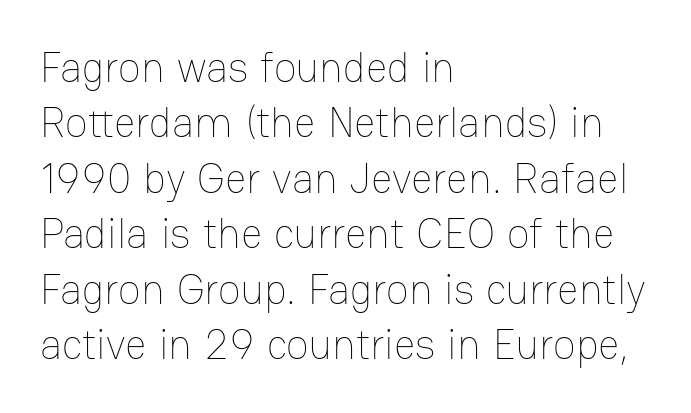
{"italic": "no", "bold": "no", "weight": "thin", "width": "normal", "stroke_contrast": "low", "x_height": "medium", "monospaced": "no", "underline": "no", "align": "left", "line_spacing": "normal", "line_spacing_ratio": 1.32, "letter_spacing": "normal", "letter_spacing_em": 0.0, "glyph_px": 42}
